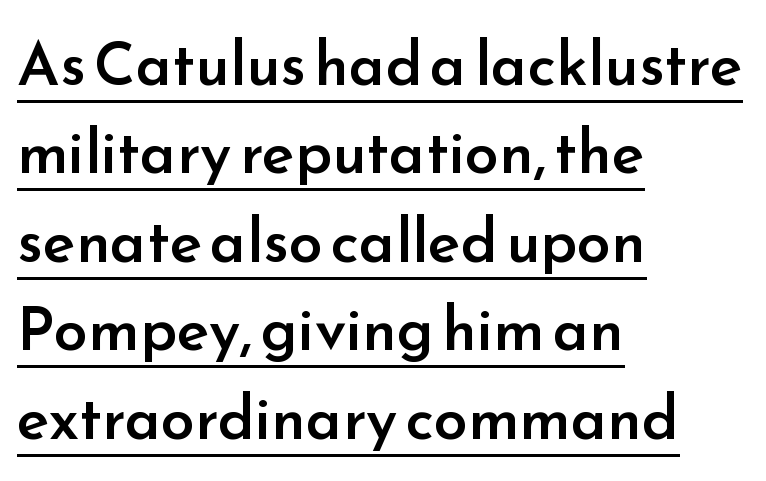
Q: Is the text bold? A: Semi-bold.
Q: Is the text italic (slanted)? A: No, it is upright.
Q: Is the typeface a serif or a sans-serif typeface? A: Sans-serif.
Q: Is the text underlined? A: Yes.
Q: How is the paragraph aligned? A: Left-aligned.
Q: Is the spacing between letters normal or unusually wide? A: Normal.
Q: Is the spacing between lines tight, normal or loose? A: Normal.
Q: Width (condensed, normal, or wide)? A: Normal.
Q: Stroke contrast? A: Low.
Q: x-height? A: Small.
Q: Monospaced? A: No.
